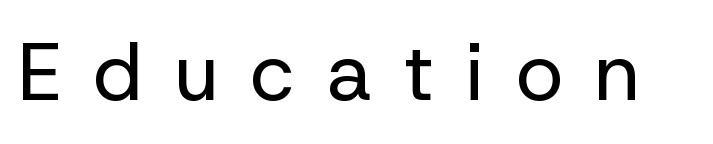
This sample uses expanded letter spacing, leaving extra air between glyphs. Ascenders rise straight up at ninety degrees. No heavy texture on the line: the type isn't bold. Honestly, there is no underline to notice here at all. The face used here is proportionally spaced, like ordinary book or web type.
